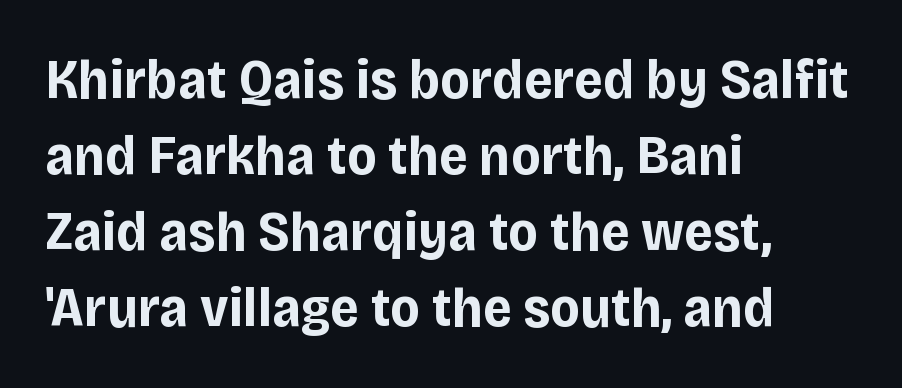
Q: Is the text bold? A: Yes.
Q: Is the text italic (slanted)? A: No, it is upright.
Q: Is the typeface a serif or a sans-serif typeface? A: Sans-serif.
Q: Is the text underlined? A: No.
Q: How is the paragraph aligned? A: Left-aligned.
Q: Is the spacing between letters normal or unusually wide? A: Normal.
Q: Is the spacing between lines tight, normal or loose? A: Normal.
Q: Width (condensed, normal, or wide)? A: Normal.
Q: Stroke contrast? A: Low.
Q: x-height? A: Large.
Q: Monospaced? A: No.
